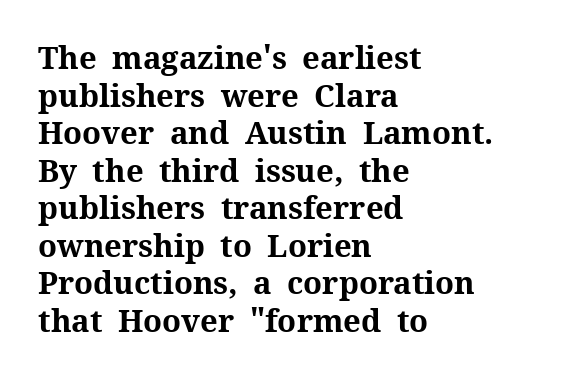
{"serif": "yes", "italic": "no", "bold": "yes", "weight": "bold", "width": "normal", "stroke_contrast": "medium", "x_height": "medium", "monospaced": "no", "underline": "no", "align": "left", "line_spacing_ratio": 1.21, "letter_spacing": "normal", "letter_spacing_em": 0.0, "glyph_px": 31}
